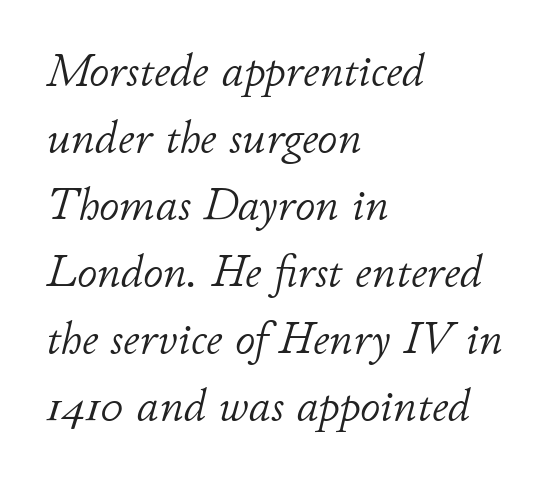
The image shows 45 px light type, italic (leaning right); set left-aligned, normal line spacing (1.49x), normal letter spacing, not underlined; low stroke contrast and a small x-height.
